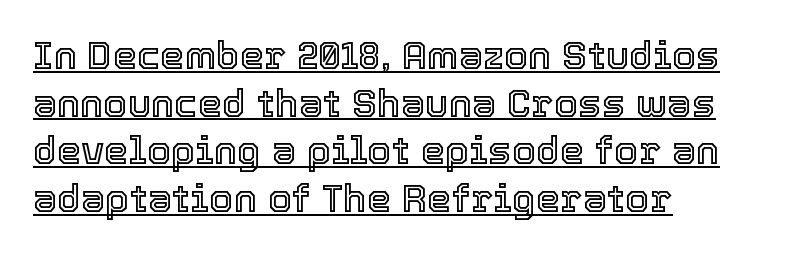
The image shows 39 px text type, upright; set left-aligned, line spacing 1.22x, normal letter spacing, underlined; a medium x-height.
